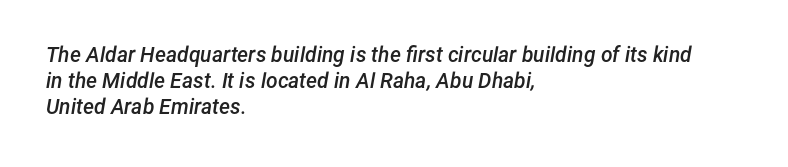
{"italic": "yes", "lean": "right", "slant_degrees": 12, "bold": "semi", "underline": "no", "align": "left", "line_spacing_ratio": 1.24, "letter_spacing": "normal", "letter_spacing_em": 0.0, "glyph_px": 21}
